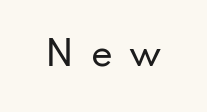
{"serif": "no", "italic": "no", "width": "normal", "stroke_contrast": "low", "x_height": "small", "monospaced": "no", "underline": "no", "letter_spacing": "wide", "letter_spacing_em": 0.5, "glyph_px": 33}
